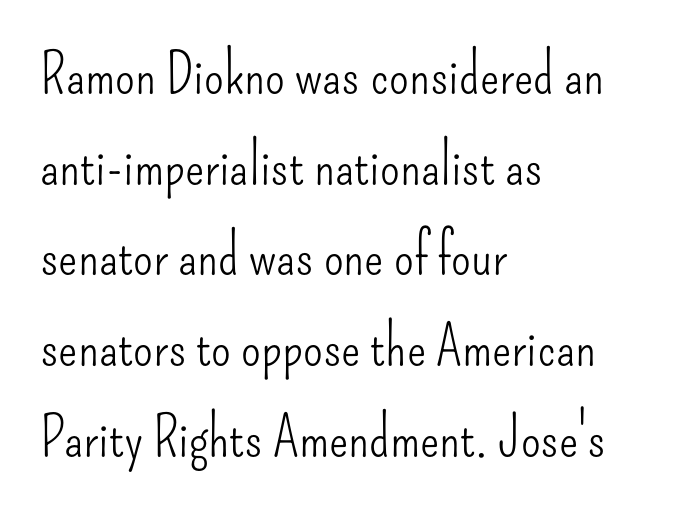
Q: Is the text bold? A: No.
Q: Is the text italic (slanted)? A: No, it is upright.
Q: Is the typeface a serif or a sans-serif typeface? A: Sans-serif.
Q: Is the text underlined? A: No.
Q: How is the paragraph aligned? A: Left-aligned.
Q: Is the spacing between letters normal or unusually wide? A: Normal.
Q: Is the spacing between lines tight, normal or loose? A: Normal.
Q: Width (condensed, normal, or wide)? A: Condensed.
Q: Stroke contrast? A: Low.
Q: x-height? A: Small.
Q: Monospaced? A: No.
